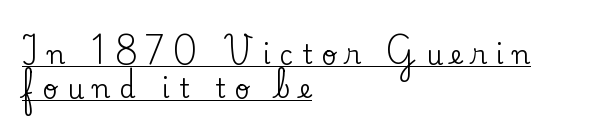
Q: Is the text italic (slanted)? A: No, it is upright.
Q: Is the text underlined? A: Yes.
Q: How is the paragraph aligned? A: Left-aligned.
Q: Is the spacing between letters normal or unusually wide? A: Unusually wide.
Q: Is the spacing between lines tight, normal or loose? A: Normal.
